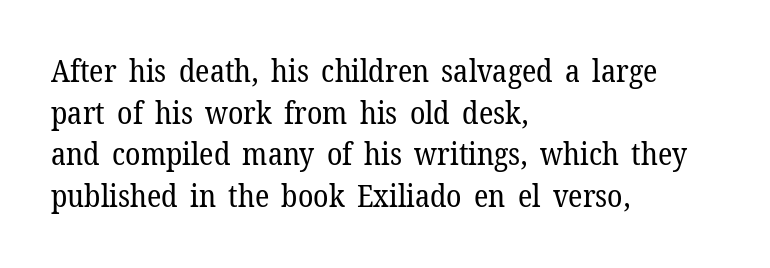
Glance below the letters and you will spot only blank space. The lines in this sample share a left origin and differ only in where they stop. Do the characters align in a grid? No, the font is proportional. These lines were composed using upright roman letters.
